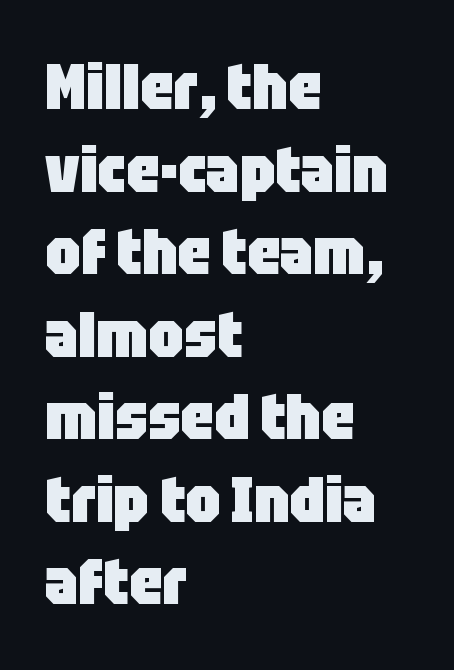
Q: Is the text bold? A: Yes.
Q: Is the text italic (slanted)? A: No, it is upright.
Q: Is the typeface a serif or a sans-serif typeface? A: Sans-serif.
Q: Is the text underlined? A: No.
Q: How is the paragraph aligned? A: Left-aligned.
Q: Is the spacing between letters normal or unusually wide? A: Normal.
Q: Is the spacing between lines tight, normal or loose? A: Normal.
Q: Width (condensed, normal, or wide)? A: Condensed.
Q: Stroke contrast? A: Low.
Q: x-height? A: Large.
Q: Monospaced? A: No.
